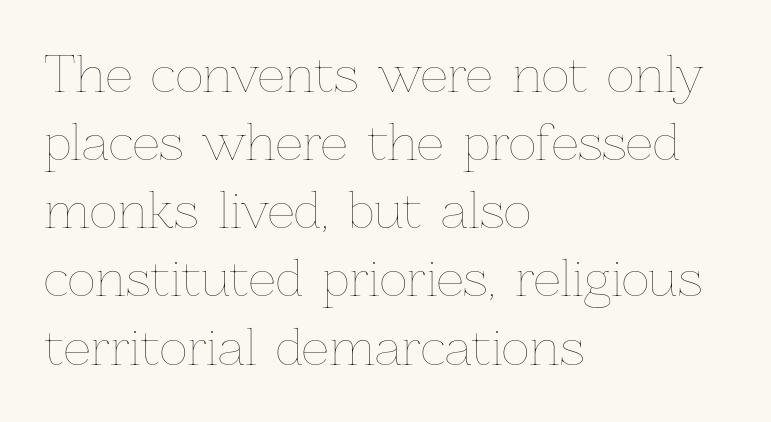
{"italic": "no", "bold": "no", "weight": "thin", "width": "normal", "stroke_contrast": "low", "x_height": "medium", "monospaced": "no", "underline": "no", "align": "left", "line_spacing": "normal", "line_spacing_ratio": 1.42, "letter_spacing": "normal", "letter_spacing_em": 0.0, "glyph_px": 48}
